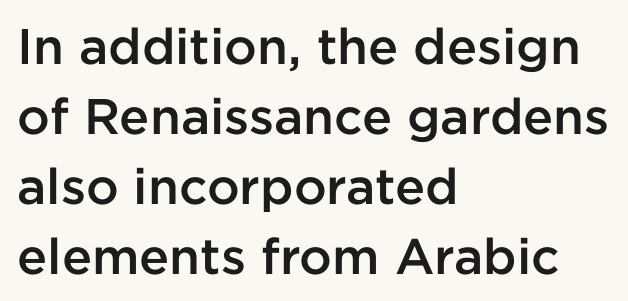
These lines sit exactly where default settings would place them. Nobody touched the tracking dial on this one. The foot of each line stays bare and open. Visually the block forms a straight wall on the left and a jagged coastline on the right. You could not count columns in this text — the font is proportionally spaced. Heft: intermediate — a semibold.
